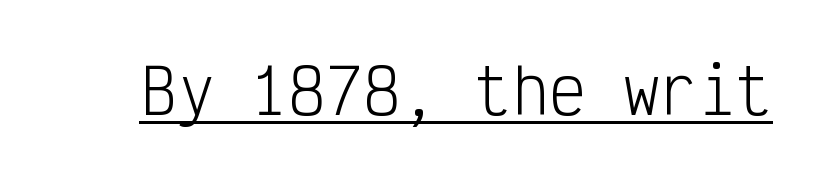
{"serif": "no", "italic": "no", "bold": "no", "weight": "light", "width": "condensed", "stroke_contrast": "low", "x_height": "medium", "monospaced": "yes", "underline": "yes", "letter_spacing": "normal", "letter_spacing_em": 0.0, "glyph_px": 62}
